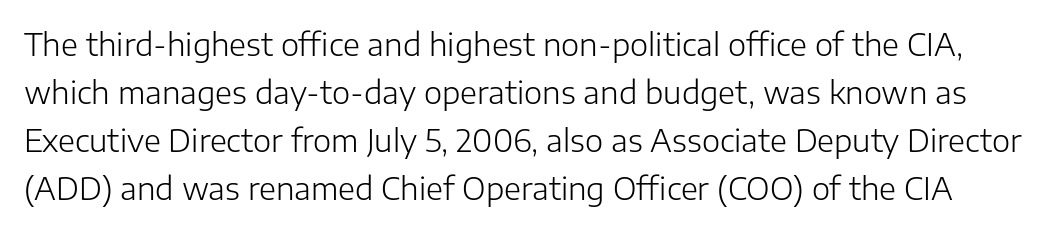
The image shows 31 px light sans-serif type, upright; set normal line spacing (1.55x), normal letter spacing, not underlined; low stroke contrast and a medium x-height.
